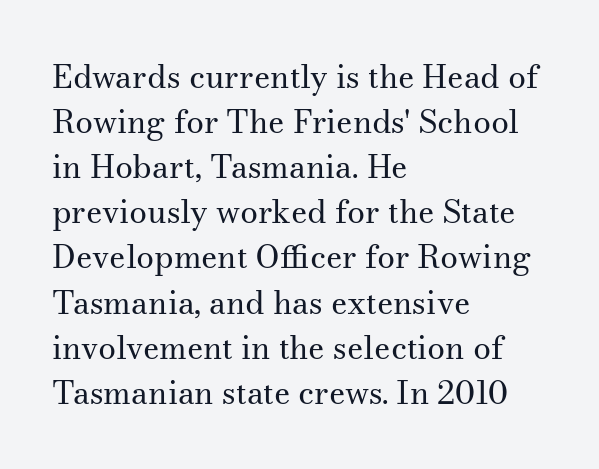
{"serif": "yes", "italic": "no", "bold": "no", "weight": "regular", "width": "normal", "stroke_contrast": "medium", "x_height": "small", "monospaced": "no", "underline": "no", "align": "left", "line_spacing": "normal", "line_spacing_ratio": 1.41, "letter_spacing": "normal", "letter_spacing_em": 0.0, "glyph_px": 32}
